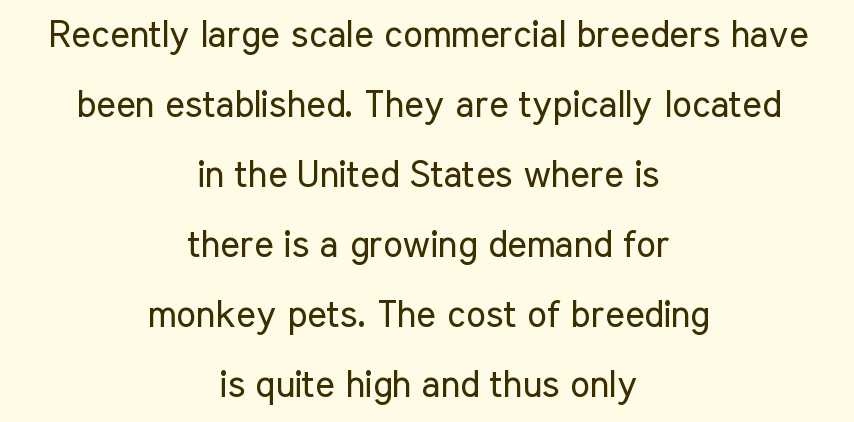
Q: Is the text bold? A: No.
Q: Is the text italic (slanted)? A: No, it is upright.
Q: Is the typeface a serif or a sans-serif typeface? A: Sans-serif.
Q: Is the text underlined? A: No.
Q: How is the paragraph aligned? A: Centered.
Q: Is the spacing between letters normal or unusually wide? A: Normal.
Q: Width (condensed, normal, or wide)? A: Condensed.
Q: Stroke contrast? A: Low.
Q: x-height? A: Medium.
Q: Monospaced? A: No.
